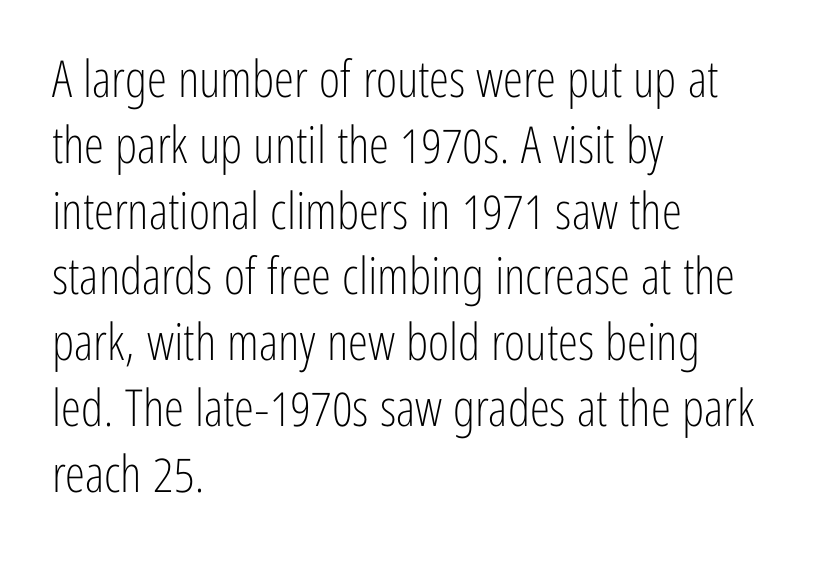
The image shows 51 px light, condensed sans-serif type, upright; set left-aligned, normal line spacing (1.29x), normal letter spacing, not underlined; low stroke contrast and a medium x-height.
